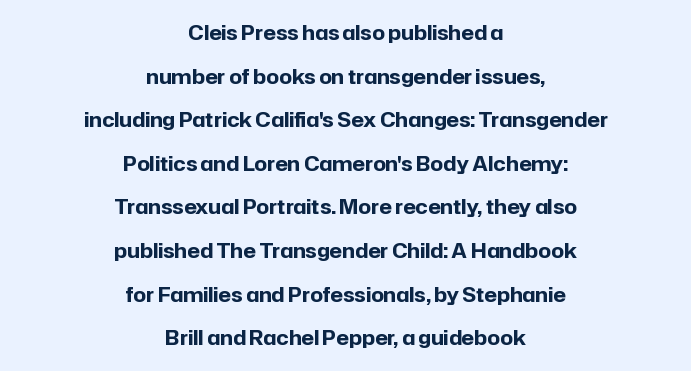
The image shows 20 px bold type, upright; set centered, loose line spacing (2.18x), normal letter spacing, not underlined.
